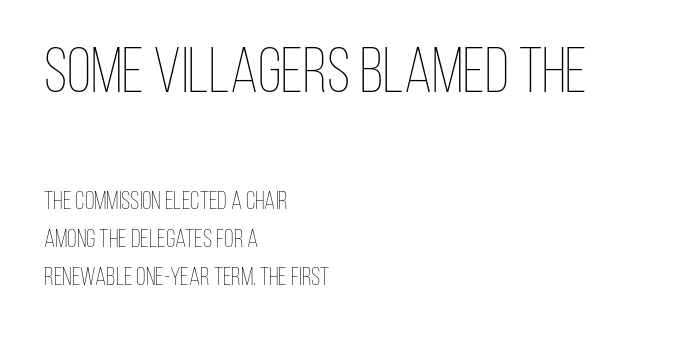
The image shows 63 px thin, condensed type, upright; set left-aligned, normal line spacing (1.52x), normal letter spacing, not underlined; the first (top) block is 2.52x larger; low stroke contrast and a large x-height.
